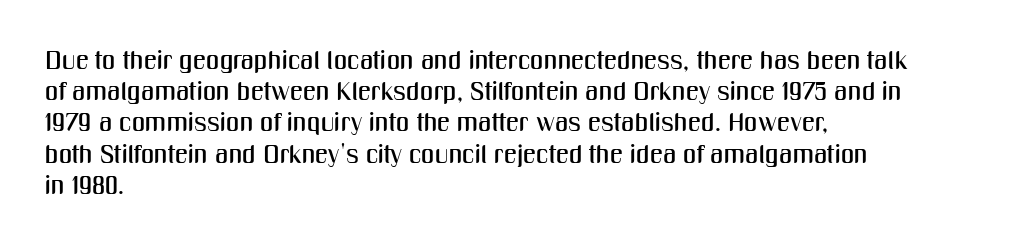
The passage is arranged the way most books set body copy — flush left. This is the regular roman posture of the typeface. The rendering keeps characters at their native spacing. Honestly, there is no underline to notice here at all.
